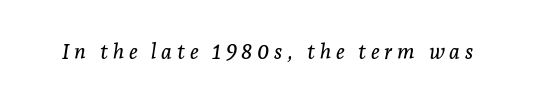
Italic: yes, the glyphs are oblique. Each row of text sits above clean, open space. Short note: letters widely spaced.
